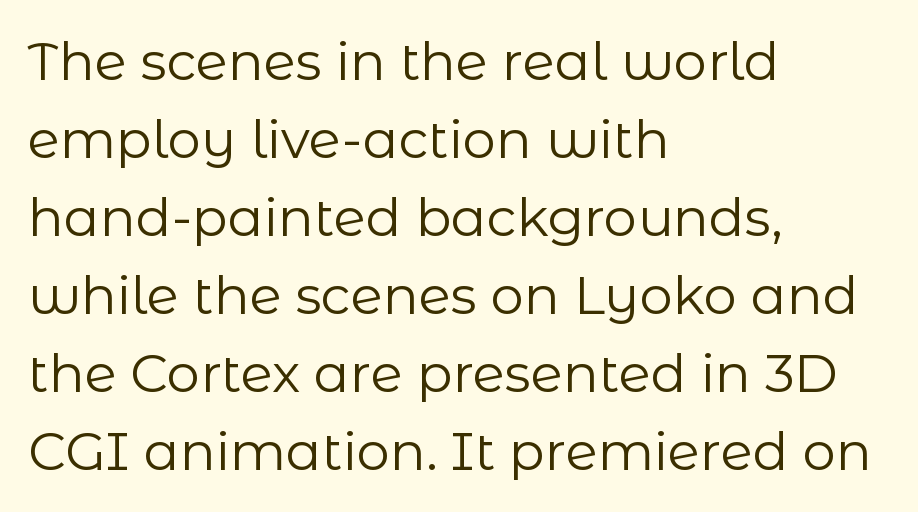
Interline gaps are of average width in this sample. Stems here are at most as thick as an everyday book face. Typeset ragged right — the left edge is the straight one. These lines are composed in type without serifs. Spacing verdict: proportional, widths tailored to each character.
